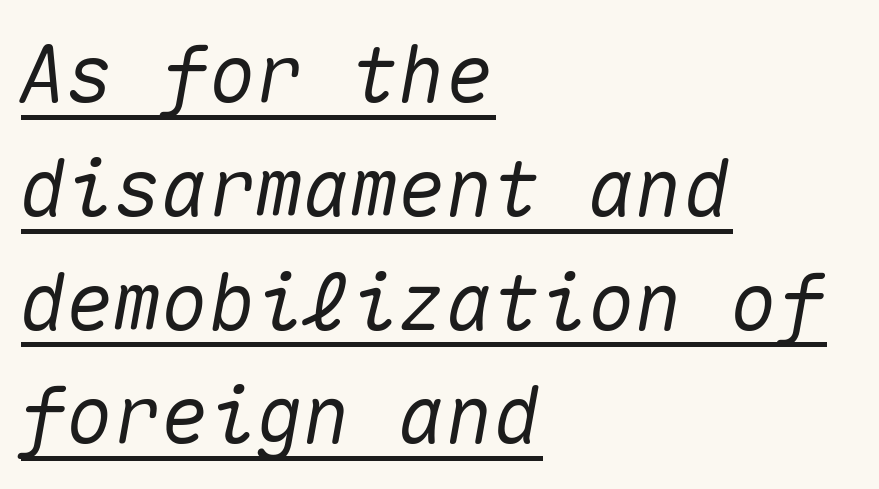
Q: Is the text italic (slanted)? A: Yes, it leans right by about 10 degrees.
Q: Is the text underlined? A: Yes.
Q: How is the paragraph aligned? A: Left-aligned.
Q: Is the spacing between letters normal or unusually wide? A: Normal.
Q: Is the spacing between lines tight, normal or loose? A: Normal.
Q: Width (condensed, normal, or wide)? A: Normal.
Q: Stroke contrast? A: Medium.
Q: x-height? A: Medium.
Q: Monospaced? A: Yes.
